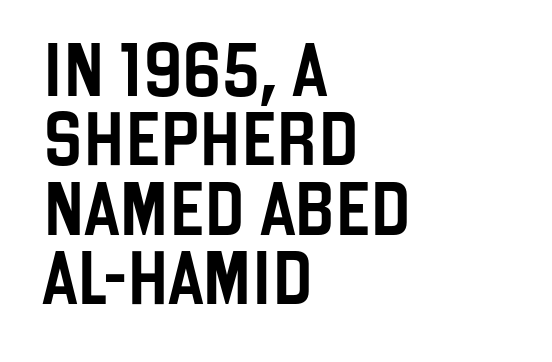
{"serif": "no", "italic": "no", "width": "condensed", "stroke_contrast": "low", "x_height": "large", "monospaced": "no", "underline": "no", "align": "left", "line_spacing": "normal", "line_spacing_ratio": 1.31, "letter_spacing": "normal", "letter_spacing_em": 0.0, "glyph_px": 53}
